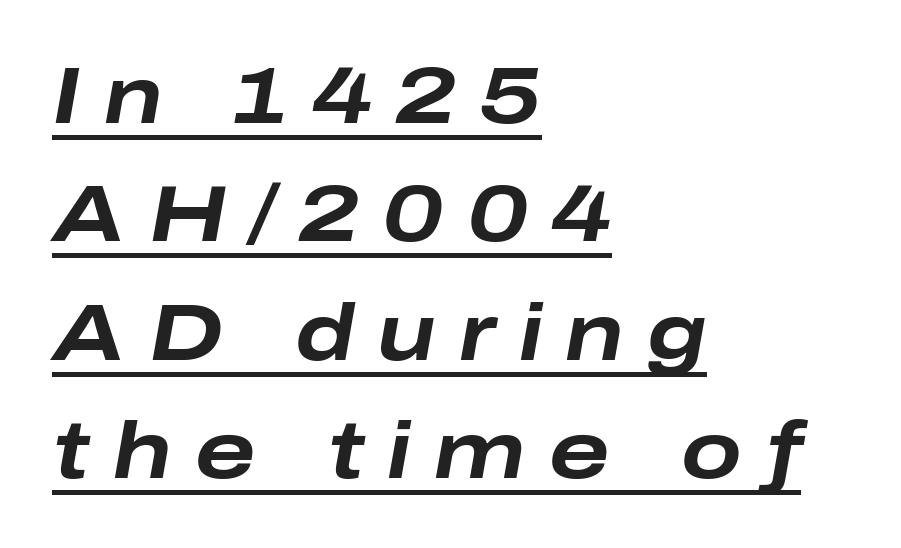
The image shows 80 px bold, wide type, italic (leaning right); set left-aligned, normal line spacing (1.48x), unusually wide letter spacing (+0.29 em), underlined; low stroke contrast and a medium x-height.
